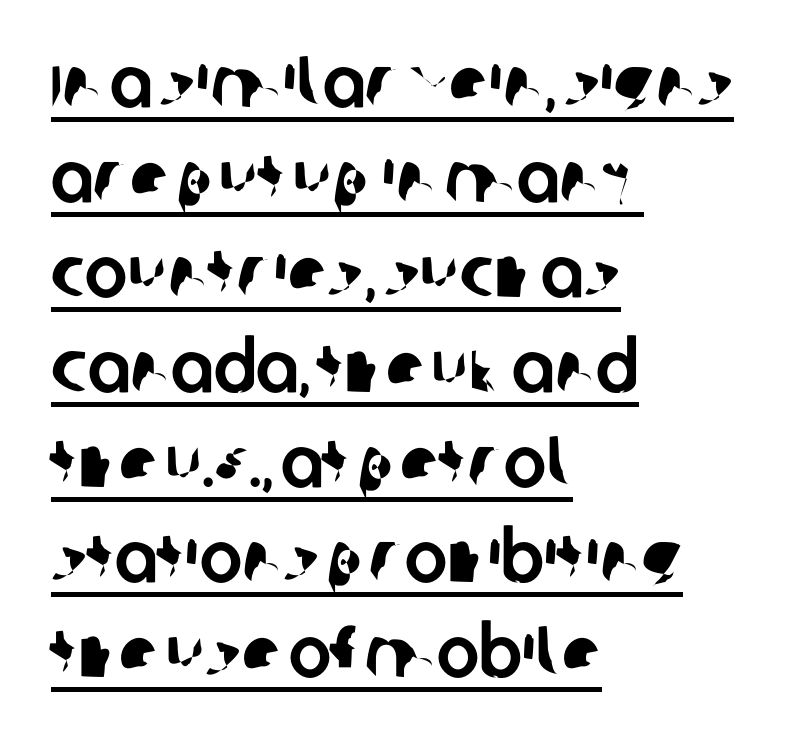
The image shows 72 px sans-serif type; set left-aligned, normal line spacing (1.32x), normal letter spacing, underlined; low stroke contrast and a large x-height.
